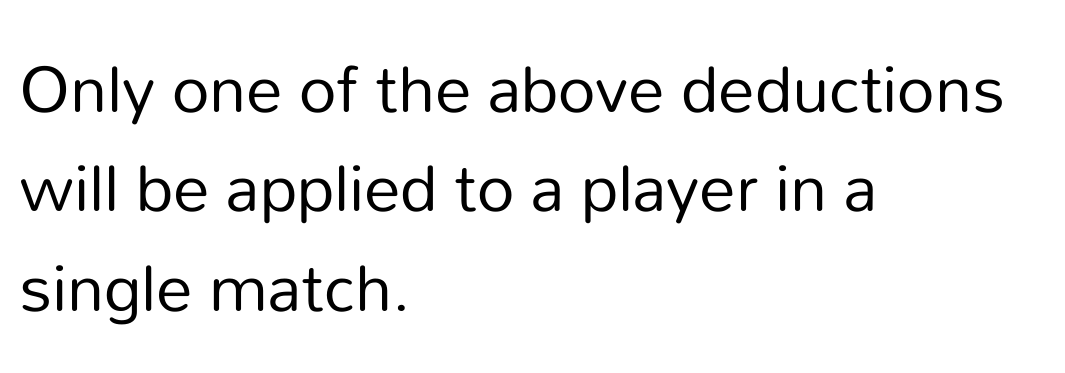
{"serif": "no", "italic": "no", "bold": "no", "weight": "regular", "width": "normal", "stroke_contrast": "low", "x_height": "medium", "monospaced": "no", "underline": "no", "align": "left", "line_spacing": "normal", "line_spacing_ratio": 1.36, "letter_spacing": "normal", "letter_spacing_em": 0.0, "glyph_px": 73}
